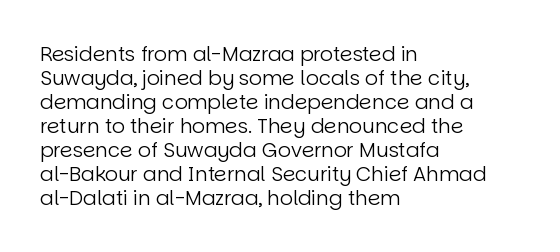
Descenders are the only things crossing below the line. Letters have the restrained weight of plain body copy at most. Where is the straight margin? On the left. Between one letter and the next there's only the usual sliver of space.
